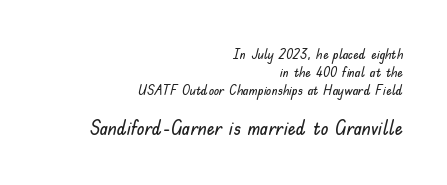
{"underline": "no", "align": "right", "line_spacing": "normal", "line_spacing_ratio": 1.29, "letter_spacing": "normal", "letter_spacing_em": 0.0, "larger_block": "second", "size_ratio": 1.43, "glyph_px": 20}
